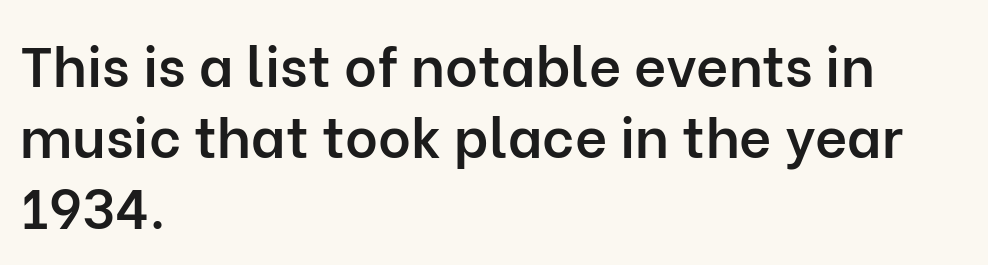
The image shows 56 px semibold sans-serif type, upright; set left-aligned, normal line spacing (1.27x), normal letter spacing, not underlined; low stroke contrast and a medium x-height.
